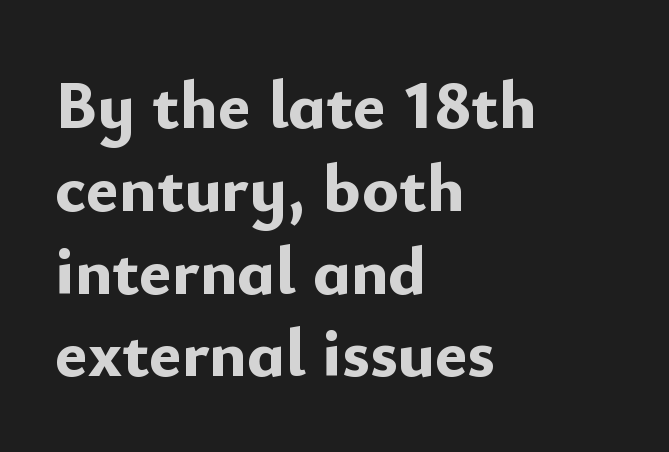
A sans-serif font was chosen for this passage. The letterforms sit shoulder to shoulder at normal distance. Spacing verdict: proportional, widths tailored to each character. Check the space under the baseline: it is left empty.
